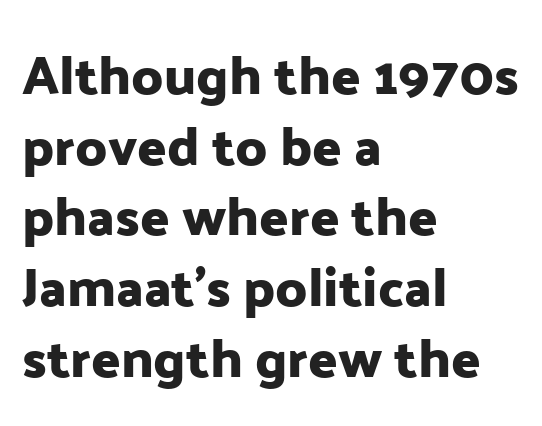
The image shows 54 px sans-serif type, upright; set left-aligned, normal line spacing (1.31x), normal letter spacing, not underlined; low stroke contrast and a medium x-height.
